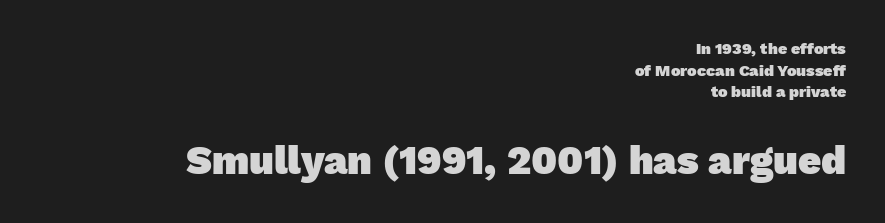
The image shows 40 px heavy sans-serif type; set right-aligned, normal line spacing (1.35x), normal letter spacing, not underlined; the second (bottom) block is 2.5x larger; low stroke contrast and a medium x-height.
